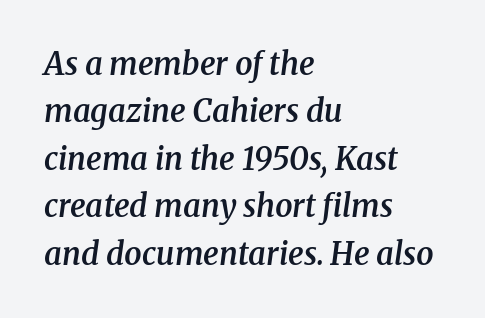
{"serif": "yes", "italic": "yes", "lean": "right", "slant_degrees": 8, "bold": "semi", "weight": "semibold", "width": "normal", "stroke_contrast": "medium", "x_height": "medium", "monospaced": "no", "underline": "no", "align": "left", "line_spacing": "normal", "line_spacing_ratio": 1.53, "letter_spacing": "normal", "letter_spacing_em": 0.0, "glyph_px": 31}
